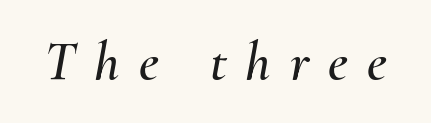
Q: Is the text italic (slanted)? A: Yes, it leans right by about 10 degrees.
Q: Is the text underlined? A: No.
Q: Is the spacing between letters normal or unusually wide? A: Unusually wide.
Q: Width (condensed, normal, or wide)? A: Normal.
Q: Stroke contrast? A: Medium.
Q: x-height? A: Small.
Q: Monospaced? A: No.
